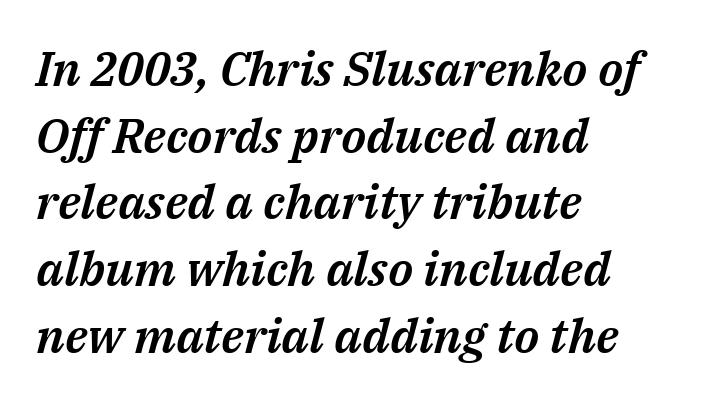
{"italic": "yes", "lean": "right", "slant_degrees": 14, "width": "normal", "stroke_contrast": "medium", "x_height": "medium", "monospaced": "no", "underline": "no", "align": "left", "line_spacing": "normal", "line_spacing_ratio": 1.39, "letter_spacing": "normal", "letter_spacing_em": 0.0, "glyph_px": 48}
